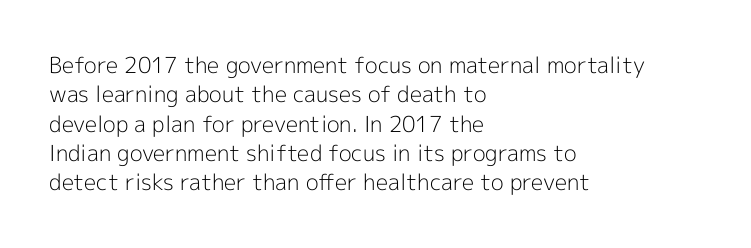
The image shows 22 px text type, upright; set left-aligned, normal line spacing (1.33x), normal letter spacing, not underlined.
